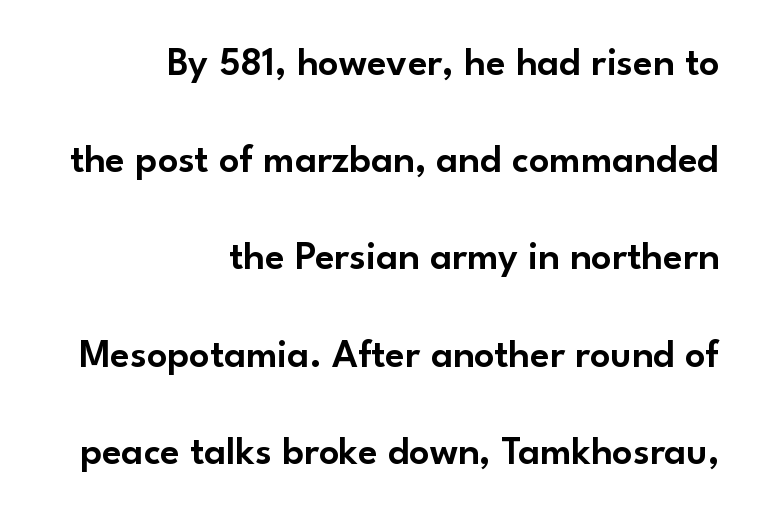
In CSS terms this would be text-align: right. The line-height multiplier appears high, well above default. The face used here is proportionally spaced, like ordinary book or web type. Do the letters lean? They stand straight. Bare-footed words on every line.
